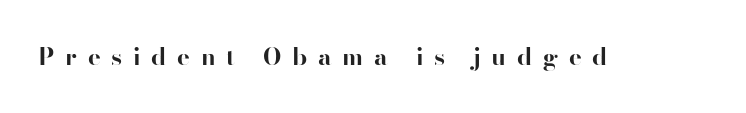
The image shows 24 px bold type, upright; set unusually wide letter spacing (+0.45 em), not underlined.
